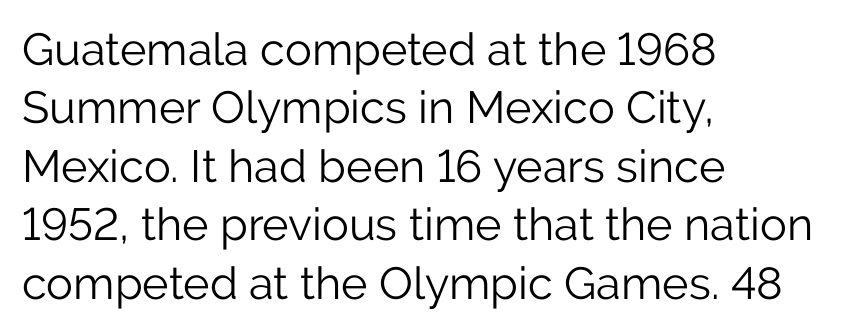
The image shows 45 px light sans-serif type, upright; set left-aligned, normal line spacing (1.3x), normal letter spacing, not underlined; low stroke contrast and a medium x-height.
